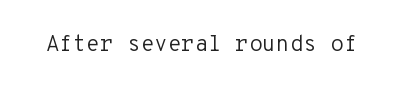
{"italic": "no", "bold": "no", "underline": "no", "letter_spacing": "normal", "letter_spacing_em": 0.0, "glyph_px": 22}
